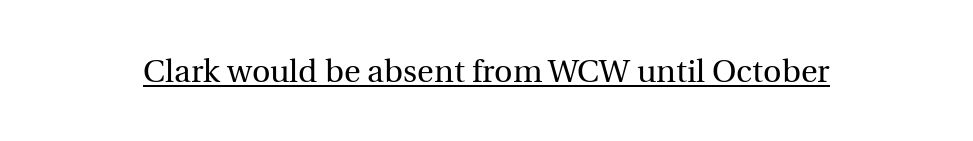
Ascenders rise straight up at ninety degrees. The passage shown is typeset with a serif family. Weight: not bold — regular or lighter. You can see a thin bar hugging the bottom of the glyphs. The letters advance in unequal steps, a hallmark of proportional type. Caption: standard tracking, unaltered.
